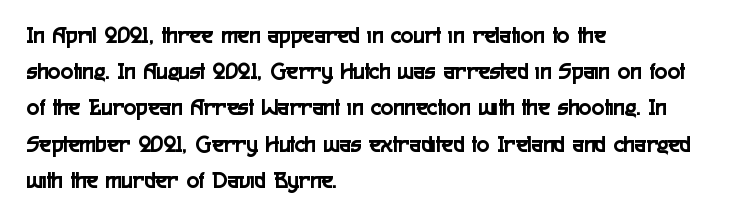
The image shows 24 px text type, upright; set left-aligned, normal line spacing (1.51x), normal letter spacing, not underlined.
